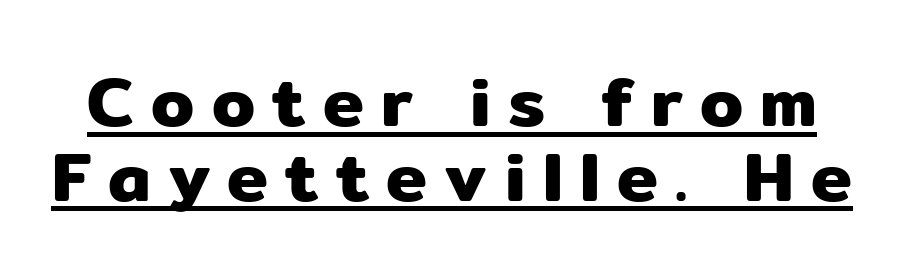
Q: Is the text italic (slanted)? A: No, it is upright.
Q: Is the typeface a serif or a sans-serif typeface? A: Sans-serif.
Q: Is the text underlined? A: Yes.
Q: Is the spacing between letters normal or unusually wide? A: Unusually wide.
Q: Is the spacing between lines tight, normal or loose? A: Tight.
Q: Width (condensed, normal, or wide)? A: Normal.
Q: Stroke contrast? A: Low.
Q: x-height? A: Medium.
Q: Monospaced? A: No.
